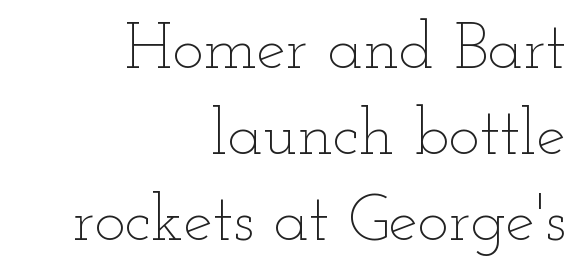
The image shows 66 px thin, wide type, upright; set right-aligned, normal line spacing (1.3x), normal letter spacing, not underlined; low stroke contrast and a small x-height.
